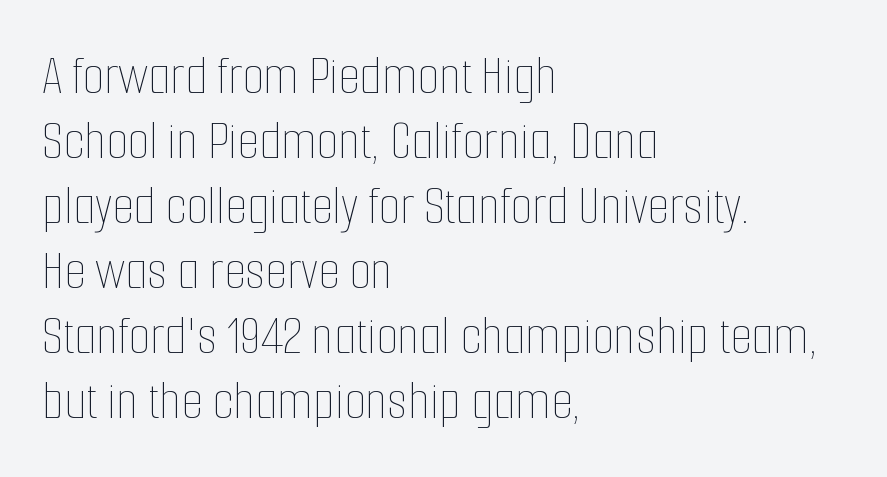
Each letter keeps its own natural width here, so spacing adapts to shape. Stems here are at most as thick as an everyday book face. Caption: multi-line text, flush left, ragged right. The type sits square on the baseline with zero lean. Between one letter and the next there's only the usual sliver of space. The area under the type is left untouched.
